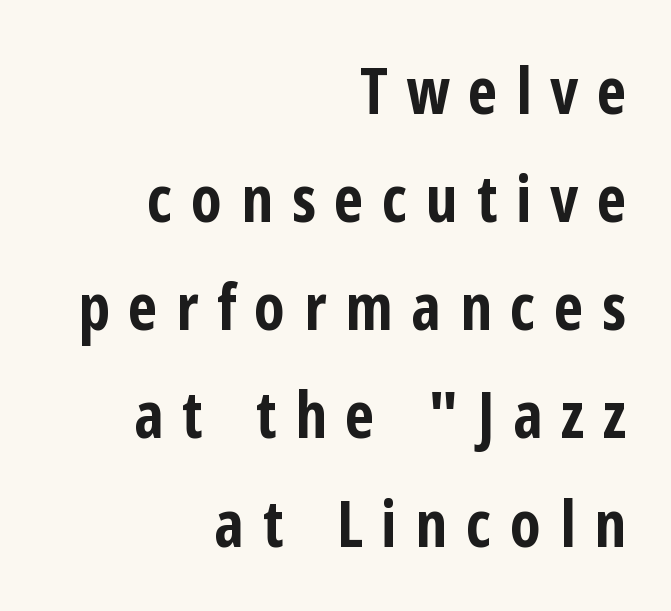
The image shows 64 px bold, condensed sans-serif type, upright; set right-aligned, normal line spacing (1.69x), unusually wide letter spacing (+0.29 em), not underlined; low stroke contrast and a medium x-height.
